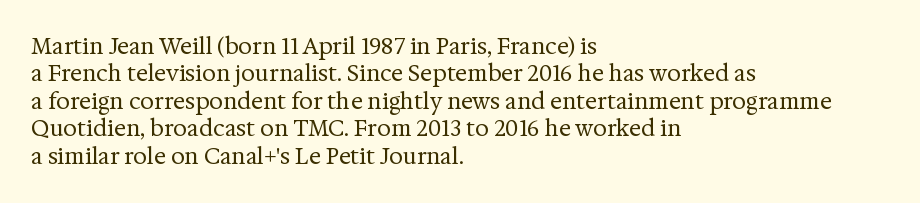
The image shows 22 px text type, upright; set left-aligned, normal line spacing (1.25x), normal letter spacing, not underlined.
